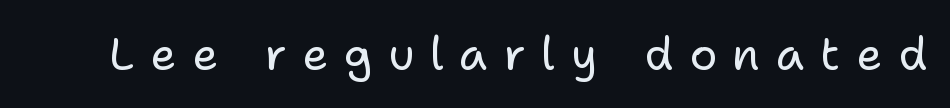
Q: Is the text bold? A: No.
Q: Is the text italic (slanted)? A: No, it is upright.
Q: Is the typeface a serif or a sans-serif typeface? A: Sans-serif.
Q: Is the text underlined? A: No.
Q: Is the spacing between letters normal or unusually wide? A: Unusually wide.
Q: Width (condensed, normal, or wide)? A: Normal.
Q: Stroke contrast? A: Low.
Q: x-height? A: Medium.
Q: Monospaced? A: No.
